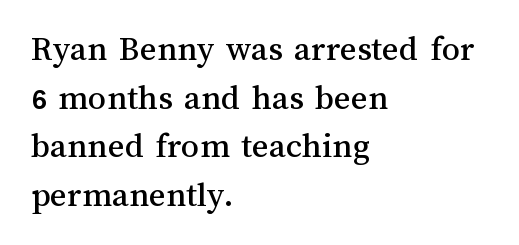
Words appear dense and cohesive because spacing is normal. Looks like regular typesetting: each glyph gets only the width it needs. This rendering features lettering with no underline. A student would call this left alignment; a typographer would say flush left, rag right.
